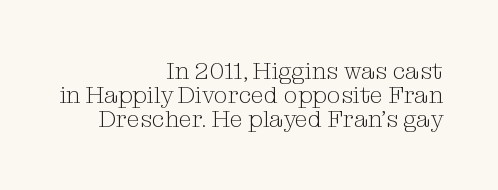
{"italic": "no", "bold": "no", "underline": "no", "align": "right", "line_spacing": "tight", "line_spacing_ratio": 1.0, "letter_spacing": "normal", "letter_spacing_em": 0.0, "glyph_px": 24}
